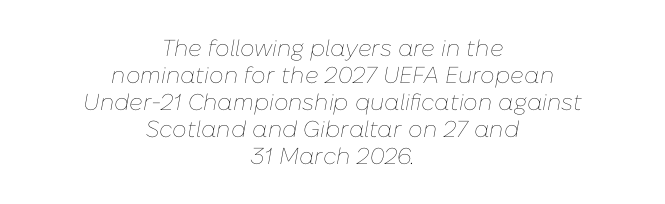
Q: Is the text bold? A: No.
Q: Is the text italic (slanted)? A: Yes, it leans right by about 10 degrees.
Q: Is the text underlined? A: No.
Q: How is the paragraph aligned? A: Centered.
Q: Is the spacing between letters normal or unusually wide? A: Normal.
